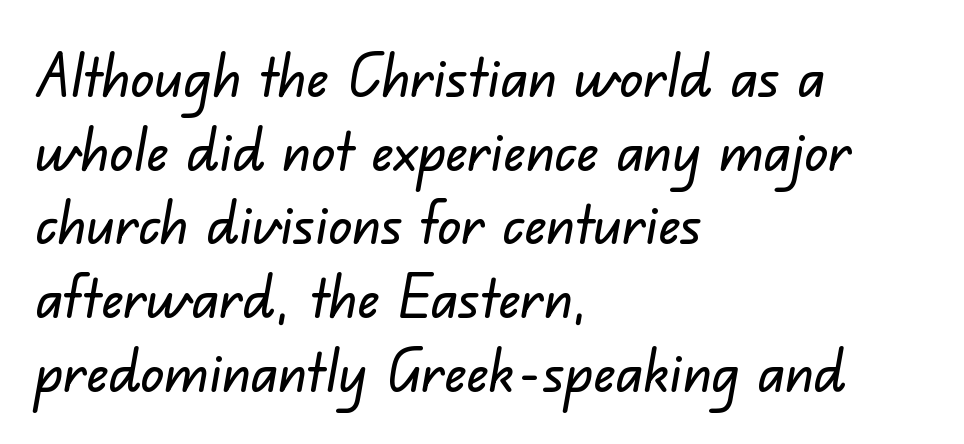
Leftover space on each line is placed entirely after the last word. Nobody drew a line under any word here. Each letter keeps its own natural width here, so spacing adapts to shape. The passage shown is typeset with a sans-serif family. The gaps between neighbouring characters are ordinary and unremarkable.
